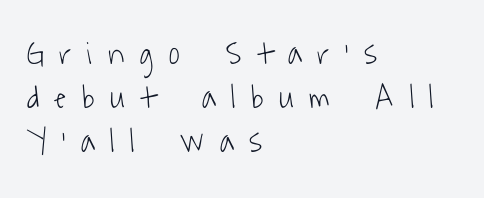
Q: Is the text bold? A: No.
Q: Is the typeface a serif or a sans-serif typeface? A: Sans-serif.
Q: Is the text underlined? A: No.
Q: How is the paragraph aligned? A: Left-aligned.
Q: Is the spacing between letters normal or unusually wide? A: Unusually wide.
Q: Is the spacing between lines tight, normal or loose? A: Normal.
Q: Width (condensed, normal, or wide)? A: Condensed.
Q: Stroke contrast? A: Low.
Q: x-height? A: Medium.
Q: Monospaced? A: No.
